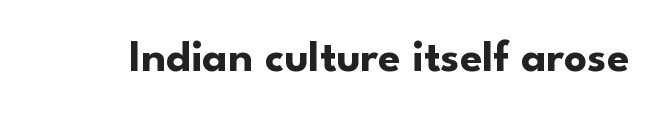
{"serif": "no", "italic": "no", "bold": "yes", "weight": "bold", "width": "normal", "stroke_contrast": "low", "x_height": "small", "monospaced": "no", "underline": "no", "letter_spacing": "normal", "letter_spacing_em": 0.0, "glyph_px": 45}
